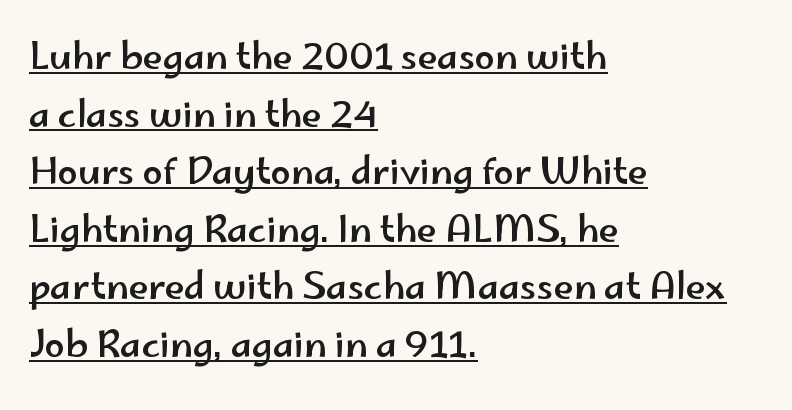
Q: Is the text italic (slanted)? A: No, it is upright.
Q: Is the typeface a serif or a sans-serif typeface? A: Sans-serif.
Q: Is the text underlined? A: Yes.
Q: How is the paragraph aligned? A: Left-aligned.
Q: Is the spacing between letters normal or unusually wide? A: Normal.
Q: Is the spacing between lines tight, normal or loose? A: Normal.
Q: Width (condensed, normal, or wide)? A: Wide.
Q: Stroke contrast? A: Low.
Q: x-height? A: Small.
Q: Monospaced? A: No.
